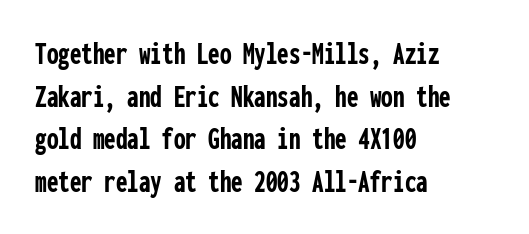
Q: Is the text bold? A: Yes.
Q: Is the text italic (slanted)? A: No, it is upright.
Q: Is the typeface a serif or a sans-serif typeface? A: Sans-serif.
Q: Is the text underlined? A: No.
Q: How is the paragraph aligned? A: Left-aligned.
Q: Is the spacing between letters normal or unusually wide? A: Normal.
Q: Is the spacing between lines tight, normal or loose? A: Normal.
Q: Width (condensed, normal, or wide)? A: Condensed.
Q: Stroke contrast? A: Low.
Q: x-height? A: Medium.
Q: Monospaced? A: Yes.
